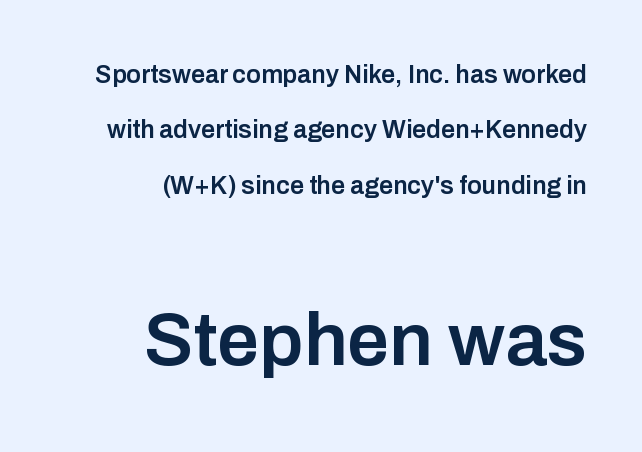
Q: Is the text bold? A: Semi-bold.
Q: Is the text italic (slanted)? A: No, it is upright.
Q: Is the typeface a serif or a sans-serif typeface? A: Sans-serif.
Q: Is the text underlined? A: No.
Q: How is the paragraph aligned? A: Right-aligned.
Q: Is the spacing between letters normal or unusually wide? A: Normal.
Q: Is the spacing between lines tight, normal or loose? A: Loose.
Q: Which block of text is set in a larger size, the first (top) or the second (bottom)? A: The second (bottom) one.
Q: Width (condensed, normal, or wide)? A: Normal.
Q: Stroke contrast? A: Low.
Q: x-height? A: Medium.
Q: Monospaced? A: No.
